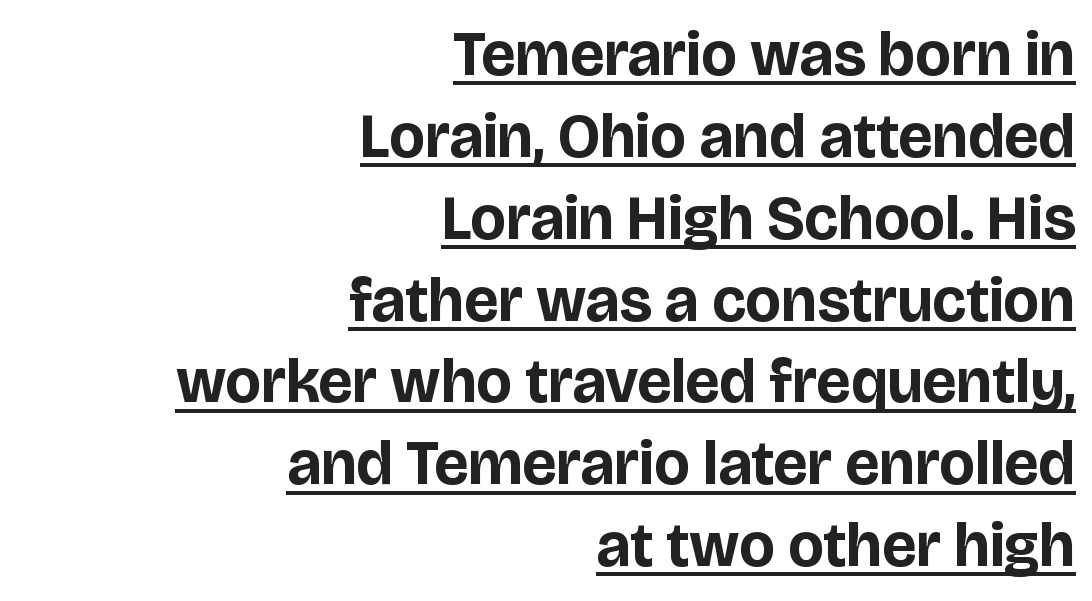
Q: Is the text bold? A: Yes.
Q: Is the text italic (slanted)? A: No, it is upright.
Q: Is the typeface a serif or a sans-serif typeface? A: Sans-serif.
Q: Is the text underlined? A: Yes.
Q: How is the paragraph aligned? A: Right-aligned.
Q: Is the spacing between letters normal or unusually wide? A: Normal.
Q: Is the spacing between lines tight, normal or loose? A: Normal.
Q: Width (condensed, normal, or wide)? A: Normal.
Q: Stroke contrast? A: Low.
Q: x-height? A: Large.
Q: Monospaced? A: No.
